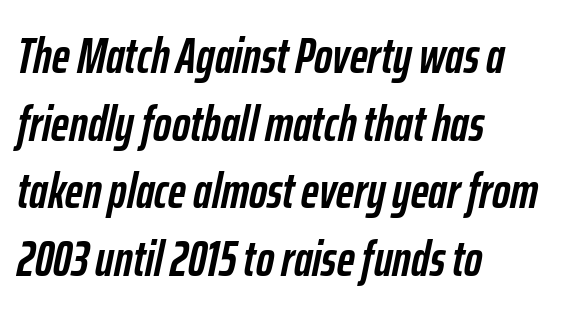
The image shows 49 px semibold, condensed type, italic (leaning right); set left-aligned, normal line spacing (1.38x), normal letter spacing, not underlined; low stroke contrast and a medium x-height.
